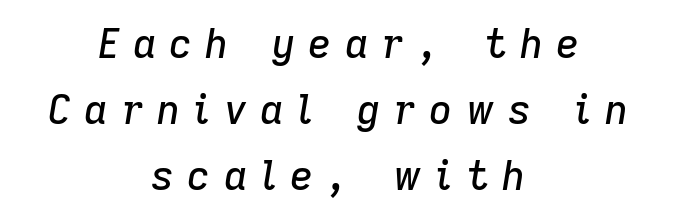
{"italic": "yes", "lean": "right", "slant_degrees": 9, "width": "normal", "stroke_contrast": "low", "x_height": "medium", "monospaced": "no", "underline": "no", "align": "center", "line_spacing": "normal", "line_spacing_ratio": 1.65, "letter_spacing": "wide", "letter_spacing_em": 0.33, "glyph_px": 40}
